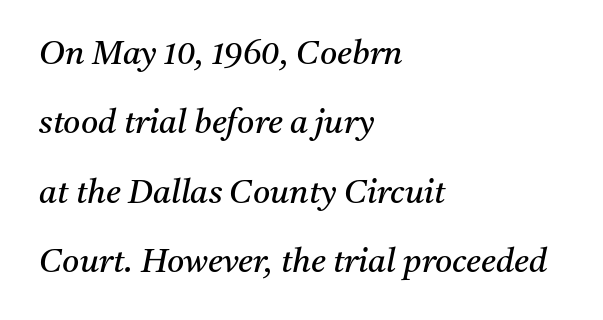
{"serif": "yes", "italic": "yes", "lean": "right", "slant_degrees": 11, "bold": "no", "weight": "regular", "width": "normal", "stroke_contrast": "medium", "x_height": "medium", "monospaced": "no", "underline": "no", "align": "left", "line_spacing": "loose", "line_spacing_ratio": 2.1, "letter_spacing": "normal", "letter_spacing_em": 0.0, "glyph_px": 33}
